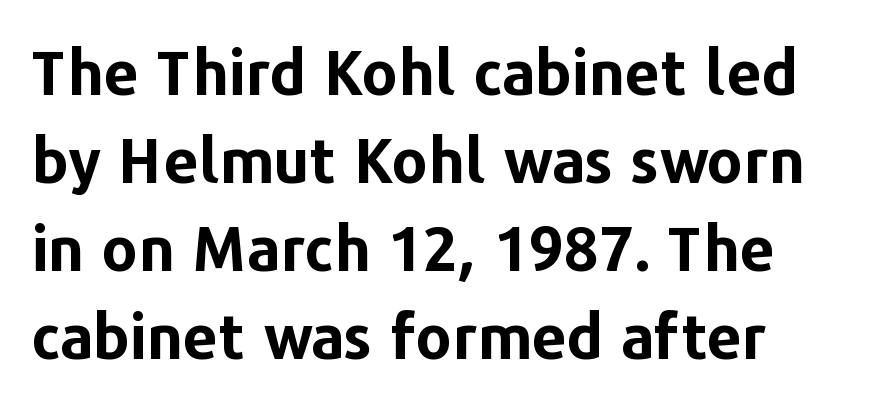
The image shows 62 px bold sans-serif type, upright; set normal line spacing (1.42x), normal letter spacing, not underlined; low stroke contrast and a medium x-height.
